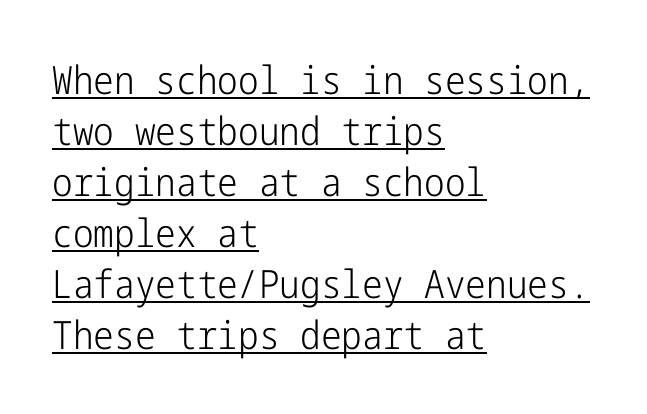
Does a line run under the words? Yes, clearly. The strokes carry an ordinary text weight at most. The type sits square on the baseline with zero lean. Reading down the column, the eye jumps a familiar distance to each next line. Grotesque or geometric, the face here clearly has no serifs. The letters sit at their default tracking, neither squeezed nor spread.
